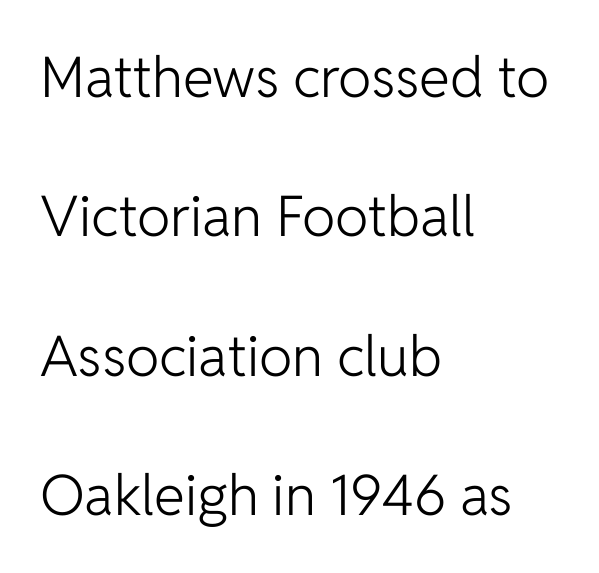
Designer's note — italics off, roman on. This reads as an unemphasized weight, regular at the heaviest. Note the varied advance widths — an 'i' is clearly narrower than an 'm'. Left-aligned paragraph, ragged on the right. Successive baselines arrive slowly, with a big drop between each.
